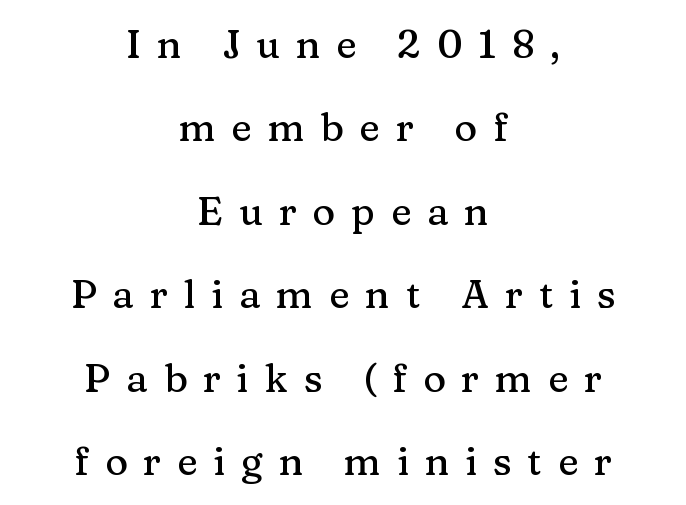
Q: Is the text italic (slanted)? A: No, it is upright.
Q: Is the typeface a serif or a sans-serif typeface? A: Serif.
Q: Is the text underlined? A: No.
Q: How is the paragraph aligned? A: Centered.
Q: Is the spacing between letters normal or unusually wide? A: Unusually wide.
Q: Is the spacing between lines tight, normal or loose? A: Loose.
Q: Width (condensed, normal, or wide)? A: Normal.
Q: Stroke contrast? A: Medium.
Q: x-height? A: Medium.
Q: Monospaced? A: No.
